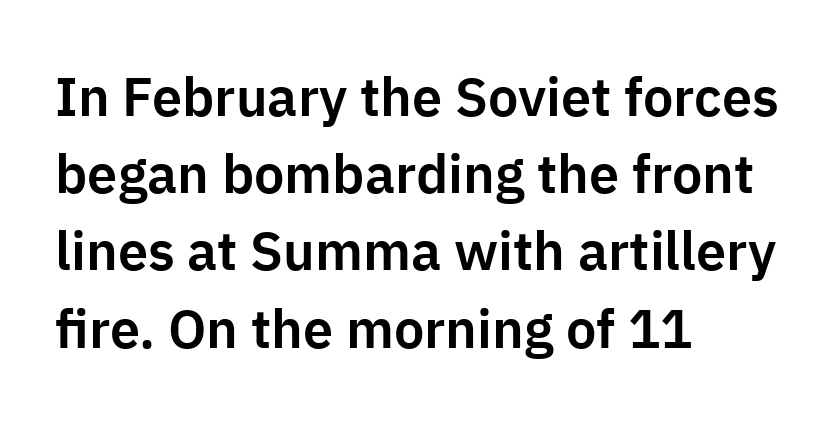
{"serif": "no", "italic": "no", "width": "normal", "stroke_contrast": "low", "x_height": "medium", "monospaced": "no", "underline": "no", "align": "left", "line_spacing": "normal", "line_spacing_ratio": 1.43, "letter_spacing": "normal", "letter_spacing_em": 0.0, "glyph_px": 54}
